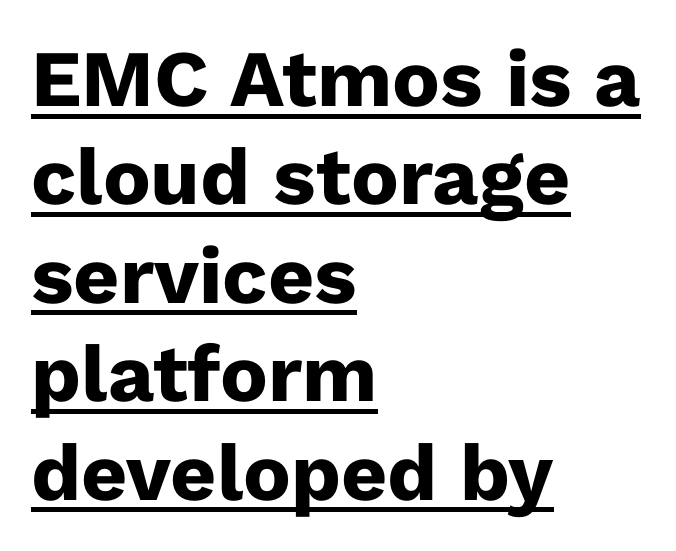
Default kerning and tracking; the words read as compact shapes. As a designer I'd log this as weight 700, bold. Varying glyph widths throughout — classic text-font behaviour. In terms of posture, this sample is upright. The paragraph shown leans on its left margin.
